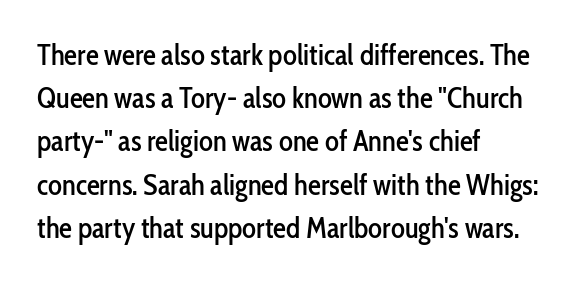
Line starts are locked; line ends wander. Type without underlining. The letters stand upright; this is a roman face. In terms of letterform style, serifs are entirely absent.
